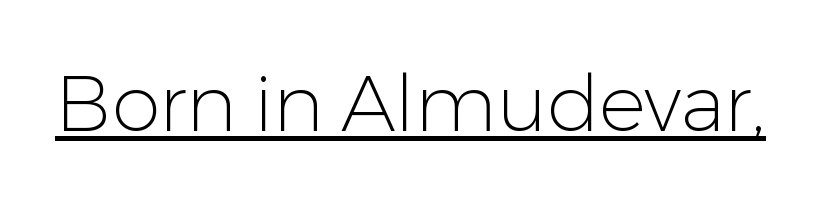
The image shows 78 px light sans-serif type, upright; set normal letter spacing, underlined; low stroke contrast and a medium x-height.
